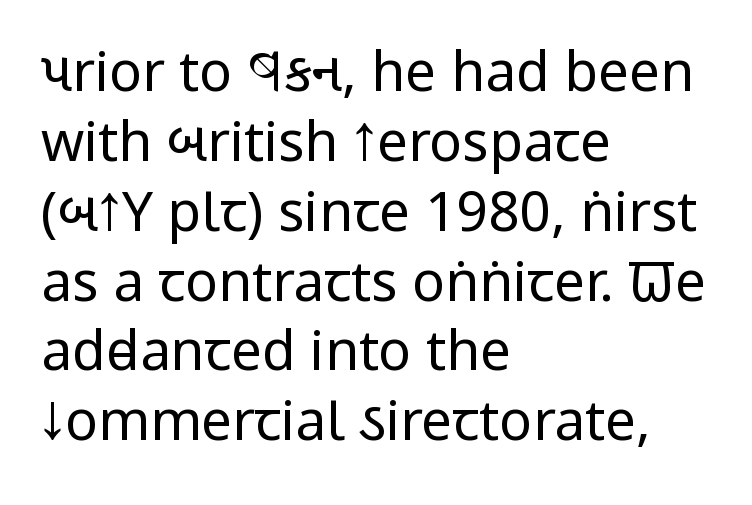
{"serif": "no", "italic": "no", "bold": "no", "weight": "regular", "width": "condensed", "stroke_contrast": "low", "x_height": "large", "monospaced": "no", "underline": "no", "align": "left", "line_spacing": "normal", "line_spacing_ratio": 1.27, "letter_spacing": "normal", "letter_spacing_em": 0.0, "glyph_px": 55}
